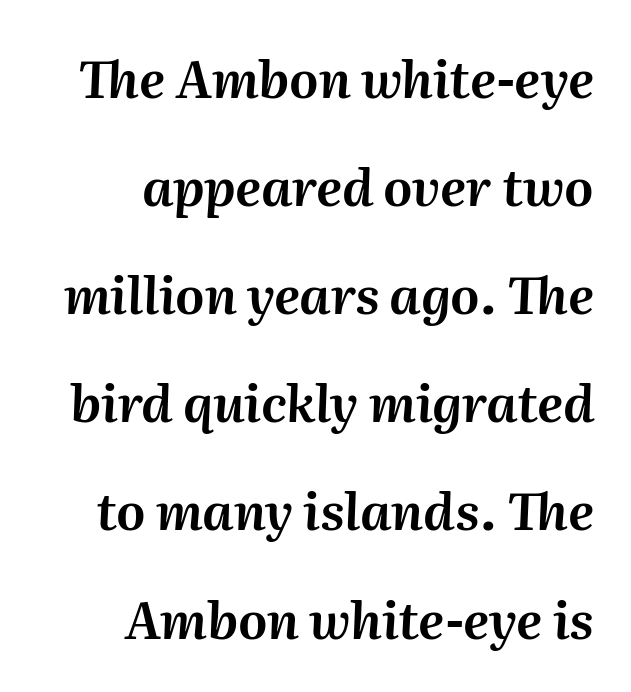
Summary of vertical rhythm: relaxed, with wide interline spacing. Does extra space separate the letters? No, they use regular spacing. Underline: absent. The rag falls on the left side of this text block.
